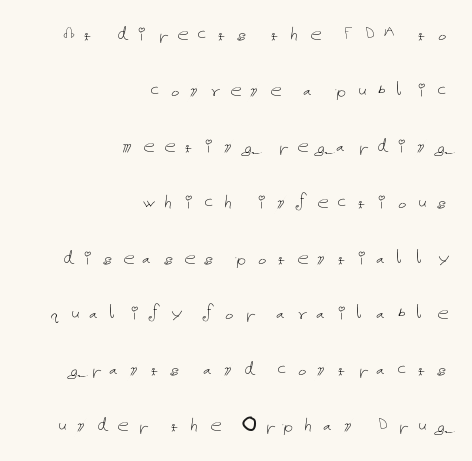
The image shows 23 px text type, upright; set right-aligned, loose line spacing (2.43x), unusually wide letter spacing (+0.31 em), not underlined.
